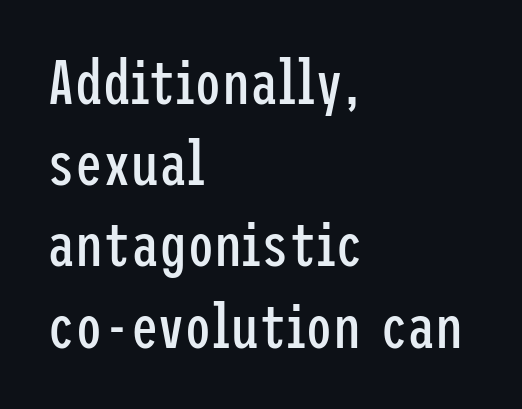
The image shows 62 px regular-weight, condensed sans-serif type, upright; set left-aligned, normal line spacing (1.31x), normal letter spacing, not underlined; low stroke contrast and a medium x-height.
